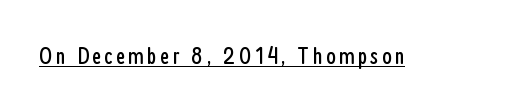
{"italic": "no", "bold": "no", "underline": "yes", "glyph_px": 25}
